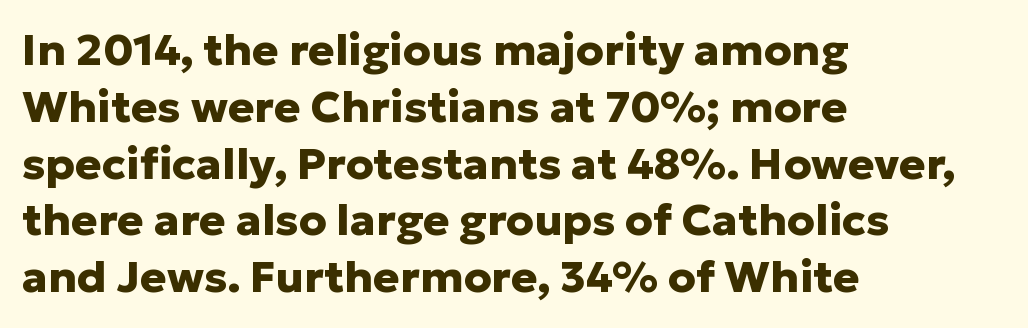
Q: Is the text bold? A: Yes.
Q: Is the text italic (slanted)? A: No, it is upright.
Q: Is the typeface a serif or a sans-serif typeface? A: Sans-serif.
Q: Is the text underlined? A: No.
Q: How is the paragraph aligned? A: Left-aligned.
Q: Is the spacing between letters normal or unusually wide? A: Normal.
Q: Is the spacing between lines tight, normal or loose? A: Normal.
Q: Width (condensed, normal, or wide)? A: Normal.
Q: Stroke contrast? A: Low.
Q: x-height? A: Medium.
Q: Monospaced? A: No.
